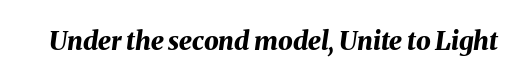
The image shows 26 px bold type, italic (leaning right); set normal letter spacing, not underlined.
